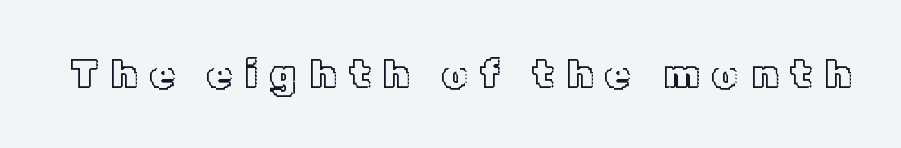
Q: Is the text italic (slanted)? A: No, it is upright.
Q: Is the text underlined? A: No.
Q: Is the spacing between letters normal or unusually wide? A: Unusually wide.
Q: Width (condensed, normal, or wide)? A: Normal.
Q: x-height? A: Medium.
Q: Monospaced? A: No.
